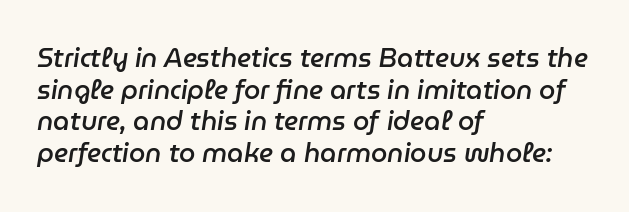
Q: Is the text bold? A: Semi-bold.
Q: Is the text italic (slanted)? A: Yes, it leans right by about 9 degrees.
Q: Is the text underlined? A: No.
Q: How is the paragraph aligned? A: Left-aligned.
Q: Is the spacing between letters normal or unusually wide? A: Normal.
